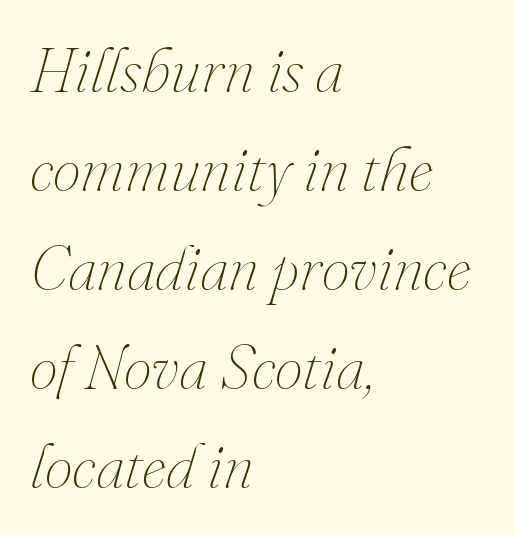
Q: Is the text bold? A: No.
Q: Is the text italic (slanted)? A: Yes, it leans right by about 16 degrees.
Q: Is the text underlined? A: No.
Q: How is the paragraph aligned? A: Left-aligned.
Q: Is the spacing between letters normal or unusually wide? A: Normal.
Q: Is the spacing between lines tight, normal or loose? A: Normal.
Q: Width (condensed, normal, or wide)? A: Normal.
Q: Stroke contrast? A: Medium.
Q: x-height? A: Small.
Q: Monospaced? A: No.
